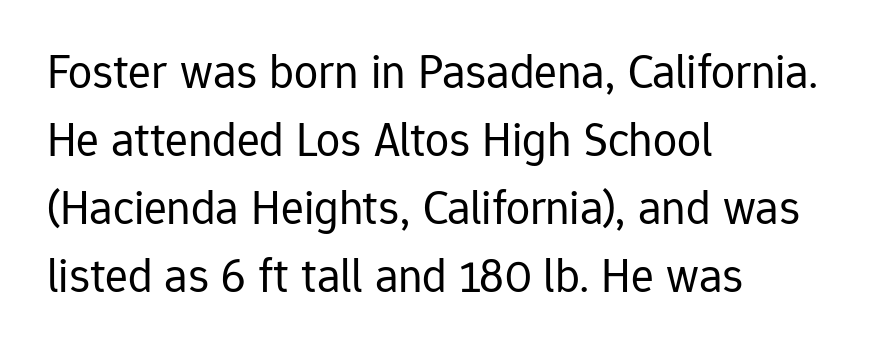
The image shows 48 px regular-weight sans-serif type, upright; set left-aligned, normal line spacing (1.42x), normal letter spacing, not underlined; low stroke contrast and a medium x-height.
